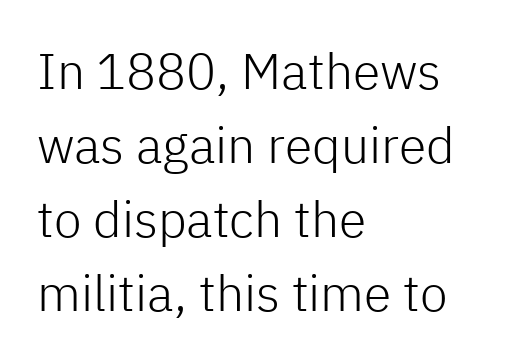
Quick note: underline off. These lines stack with their left ends in a neat column. Regarding serifs, this sample does without them. Proportional: the letters do not fall into vertical columns. Compared with typical paragraphs, the rows here are spaced about the same.
